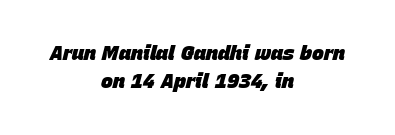
{"italic": "yes", "lean": "right", "slant_degrees": 15, "bold": "yes", "underline": "no", "align": "center", "line_spacing": "normal", "line_spacing_ratio": 1.42, "letter_spacing": "normal", "letter_spacing_em": 0.0, "glyph_px": 20}
